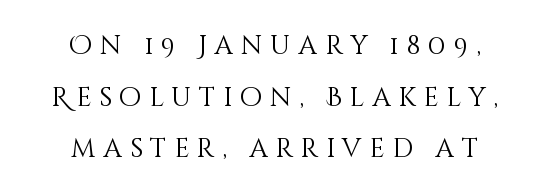
Q: Is the text bold? A: No.
Q: Is the text italic (slanted)? A: No, it is upright.
Q: Is the text underlined? A: No.
Q: How is the paragraph aligned? A: Centered.
Q: Is the spacing between letters normal or unusually wide? A: Unusually wide.
Q: Is the spacing between lines tight, normal or loose? A: Loose.
